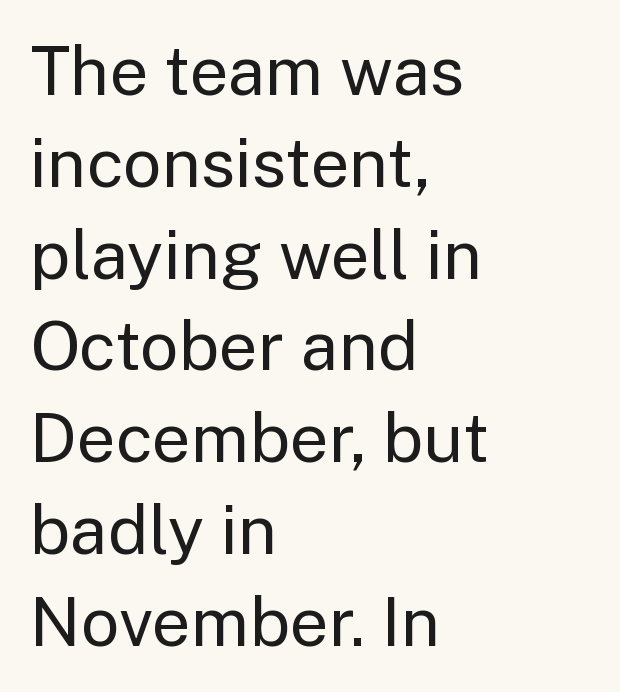
The image shows 68 px regular-weight sans-serif type, upright; set left-aligned, normal line spacing (1.35x), normal letter spacing, not underlined; low stroke contrast and a medium x-height.
